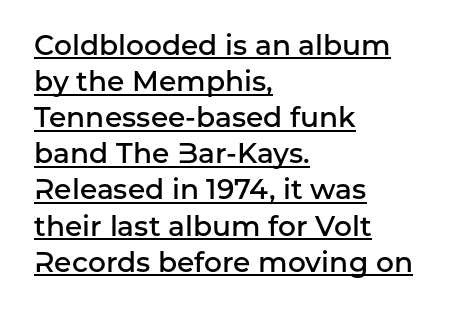
{"serif": "no", "italic": "no", "bold": "semi", "weight": "semibold", "width": "normal", "stroke_contrast": "low", "x_height": "medium", "monospaced": "no", "underline": "yes", "align": "left", "line_spacing": "normal", "line_spacing_ratio": 1.29, "letter_spacing": "normal", "letter_spacing_em": 0.0, "glyph_px": 28}
